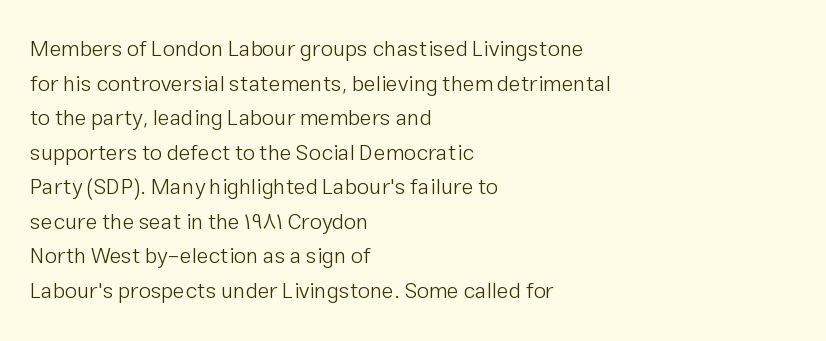
The image shows 22 px text type, upright; set left-aligned, normal line spacing (1.57x), normal letter spacing, not underlined.
